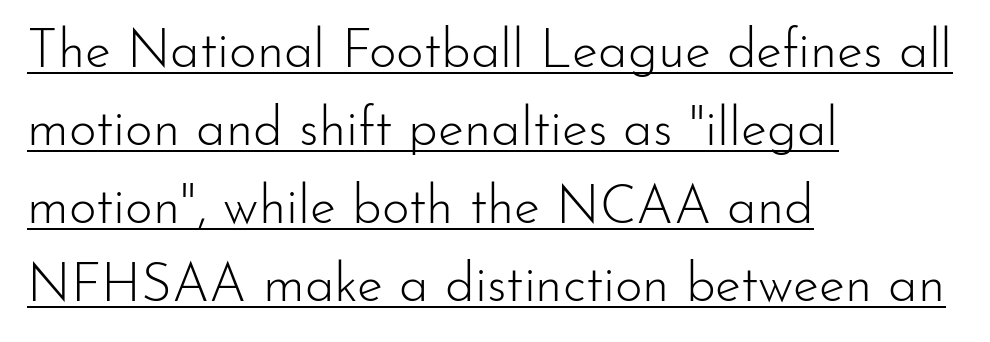
The image shows 53 px light sans-serif type, upright; set left-aligned, normal line spacing (1.47x), normal letter spacing, underlined; low stroke contrast and a small x-height.
